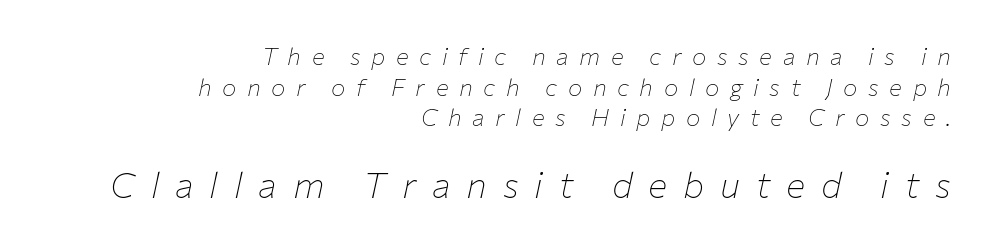
The image shows 36 px thin type, italic (leaning right); set right-aligned, normal line spacing (1.28x), unusually wide letter spacing (+0.44 em), not underlined; the second (bottom) block is 1.5x larger; low stroke contrast and a medium x-height.
